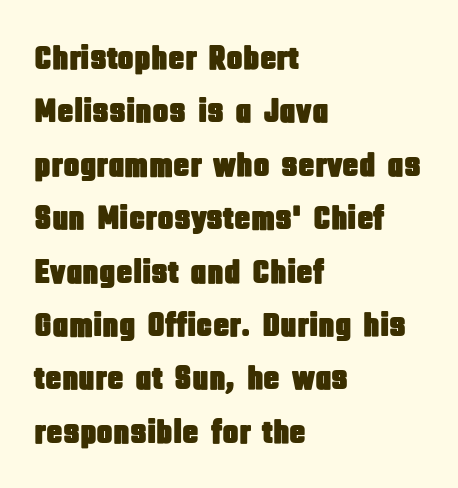
Is this a fixed-width face? No — the glyphs have proportional, varying widths. The designer left line spacing at the default. Tall strokes in this sample are plumb rather than angled. Tracking value appears to be zero — textbook default spacing.
